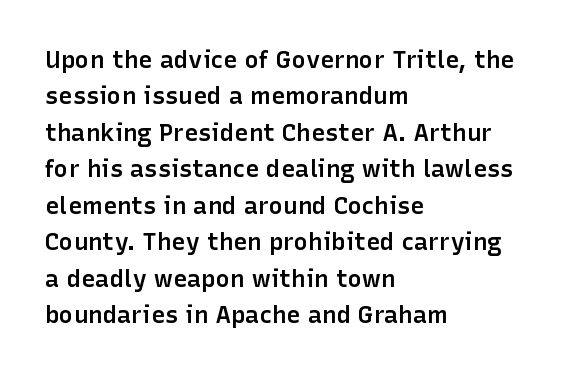
Q: Is the text bold? A: Semi-bold.
Q: Is the text italic (slanted)? A: No, it is upright.
Q: Is the text underlined? A: No.
Q: How is the paragraph aligned? A: Left-aligned.
Q: Is the spacing between letters normal or unusually wide? A: Normal.
Q: Is the spacing between lines tight, normal or loose? A: Normal.
